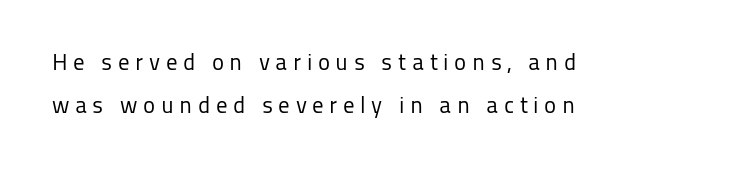
The image shows 23 px text type, upright; set left-aligned, line spacing 1.89x, unusually wide letter spacing (+0.24 em), not underlined.
